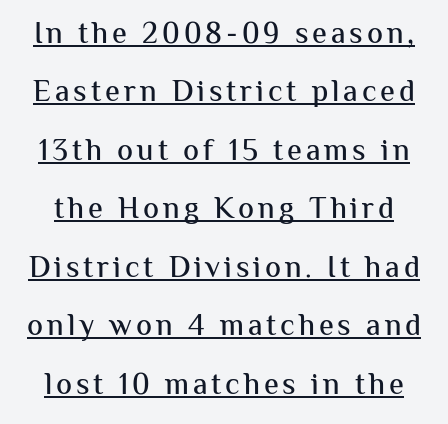
{"serif": "no", "italic": "no", "width": "normal", "stroke_contrast": "medium", "x_height": "medium", "monospaced": "no", "underline": "yes", "line_spacing": "loose", "line_spacing_ratio": 1.95, "glyph_px": 30}
